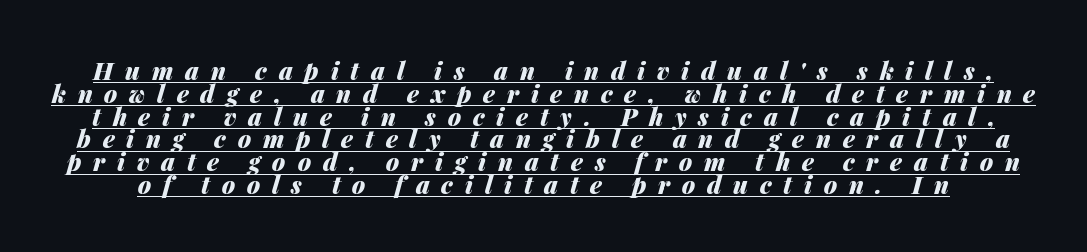
The image shows 24 px bold type, italic (leaning right); set tight line spacing (0.95x), unusually wide letter spacing (+0.49 em), underlined.
